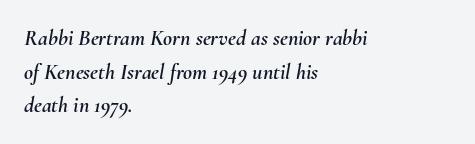
Q: Is the text italic (slanted)? A: Yes, it leans right by about 10 degrees.
Q: Is the text underlined? A: No.
Q: How is the paragraph aligned? A: Left-aligned.
Q: Is the spacing between letters normal or unusually wide? A: Normal.
Q: Is the spacing between lines tight, normal or loose? A: Normal.
